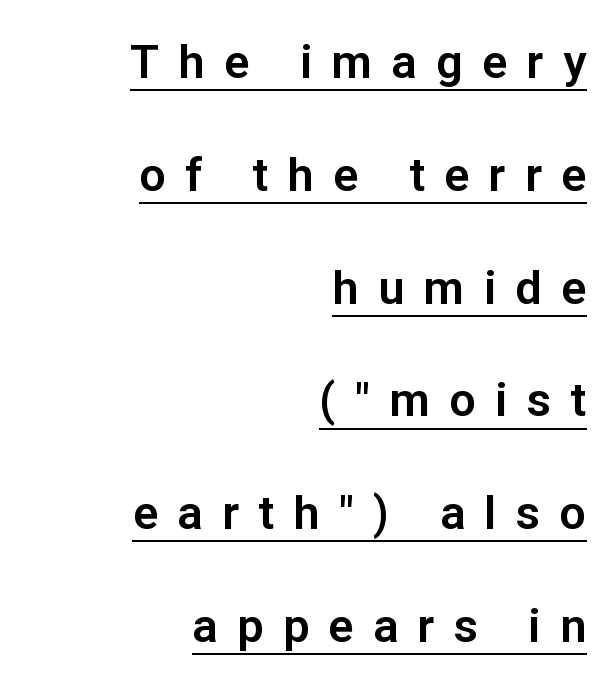
{"serif": "no", "italic": "no", "width": "normal", "stroke_contrast": "low", "x_height": "medium", "monospaced": "no", "underline": "yes", "align": "right", "line_spacing": "loose", "line_spacing_ratio": 2.4, "letter_spacing": "wide", "letter_spacing_em": 0.41, "glyph_px": 47}
